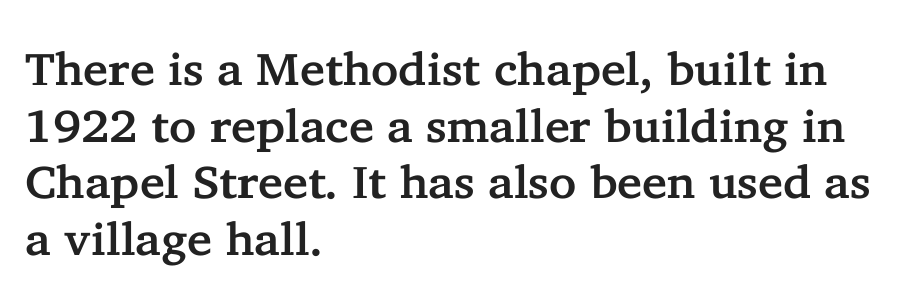
Q: Is the text italic (slanted)? A: No, it is upright.
Q: Is the typeface a serif or a sans-serif typeface? A: Serif.
Q: Is the text underlined? A: No.
Q: How is the paragraph aligned? A: Left-aligned.
Q: Is the spacing between letters normal or unusually wide? A: Normal.
Q: Width (condensed, normal, or wide)? A: Normal.
Q: Stroke contrast? A: Low.
Q: x-height? A: Medium.
Q: Monospaced? A: No.
